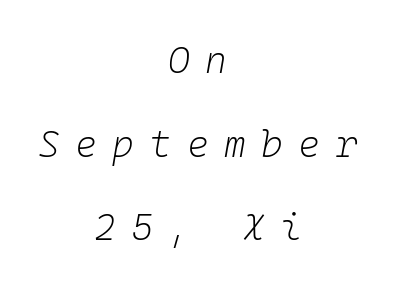
Caption: face not bold, strokes unweighted. You could count columns in this text — the font is strictly monospaced. A typesetter would call this heavily tracked-out type. The passage shown is not underscored anywhere.
